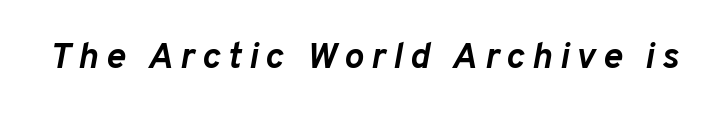
{"italic": "yes", "lean": "right", "slant_degrees": 10, "bold": "yes", "weight": "semibold", "width": "normal", "stroke_contrast": "low", "x_height": "medium", "monospaced": "no", "underline": "no", "glyph_px": 37}
